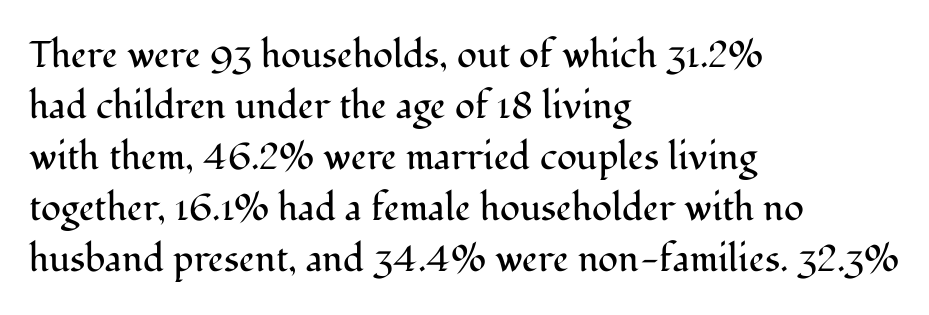
The image shows 37 px regular-weight serif type, upright; set left-aligned, normal line spacing (1.38x), normal letter spacing, not underlined; medium stroke contrast and a medium x-height.
